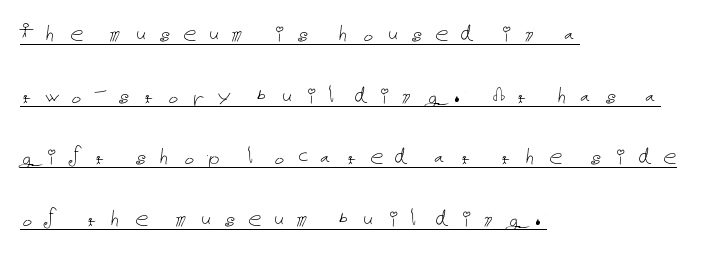
The image shows 27 px text type, upright; set left-aligned, loose line spacing (2.28x), unusually wide letter spacing (+0.34 em), underlined.
